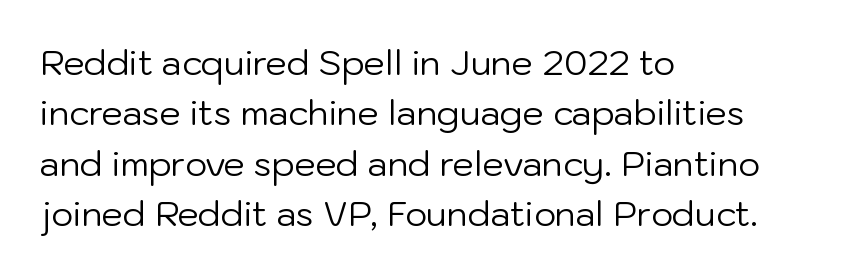
{"serif": "no", "italic": "no", "bold": "no", "weight": "regular", "width": "normal", "stroke_contrast": "low", "x_height": "medium", "monospaced": "no", "underline": "no", "align": "left", "line_spacing": "normal", "line_spacing_ratio": 1.48, "letter_spacing": "normal", "letter_spacing_em": 0.0, "glyph_px": 34}
